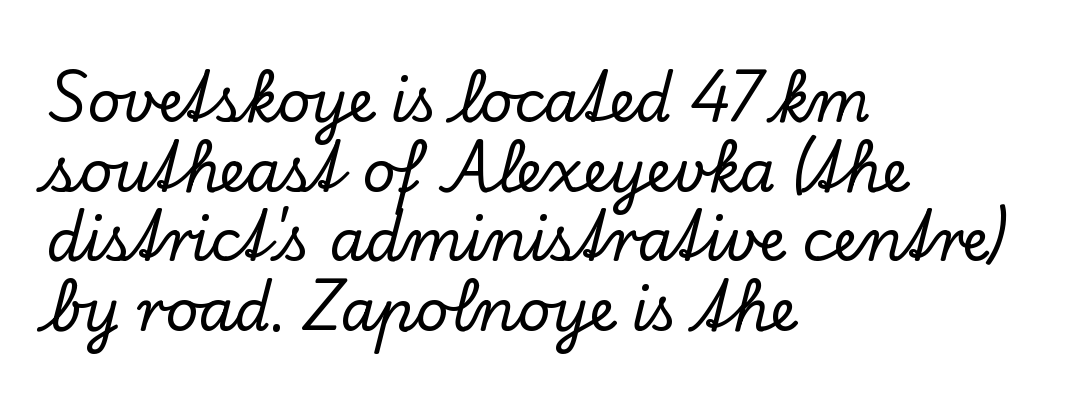
{"serif": "yes", "width": "normal", "stroke_contrast": "low", "x_height": "small", "monospaced": "no", "underline": "no", "align": "left", "line_spacing_ratio": 1.22, "letter_spacing": "normal", "letter_spacing_em": 0.0, "glyph_px": 57}
